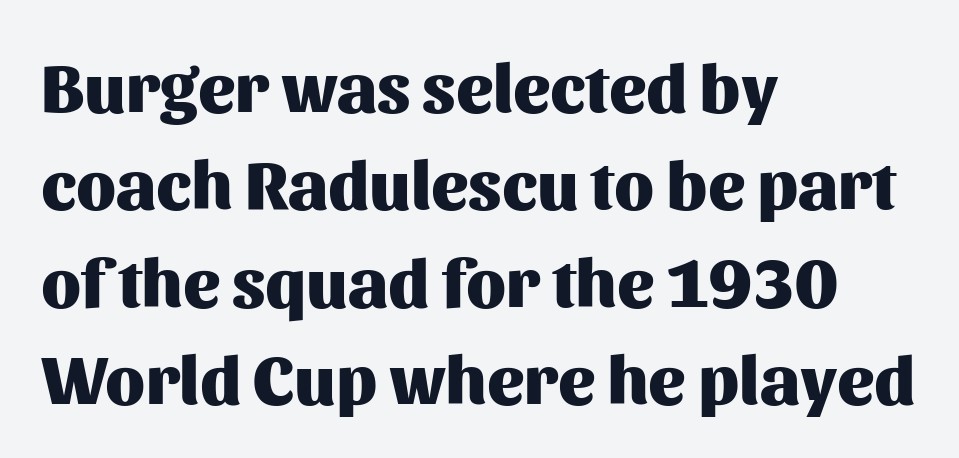
{"serif": "no", "italic": "no", "bold": "yes", "weight": "heavy", "width": "normal", "stroke_contrast": "medium", "x_height": "medium", "monospaced": "no", "underline": "no", "align": "left", "line_spacing": "normal", "line_spacing_ratio": 1.41, "letter_spacing": "normal", "letter_spacing_em": 0.0, "glyph_px": 69}
